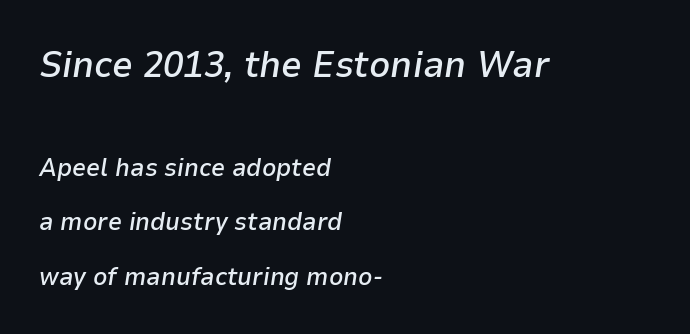
{"italic": "yes", "lean": "right", "slant_degrees": 9, "bold": "semi", "weight": "semibold", "width": "normal", "stroke_contrast": "low", "x_height": "medium", "monospaced": "no", "underline": "no", "align": "left", "line_spacing": "loose", "line_spacing_ratio": 2.19, "letter_spacing": "normal", "letter_spacing_em": 0.0, "larger_block": "first", "size_ratio": 1.48, "glyph_px": 37}
